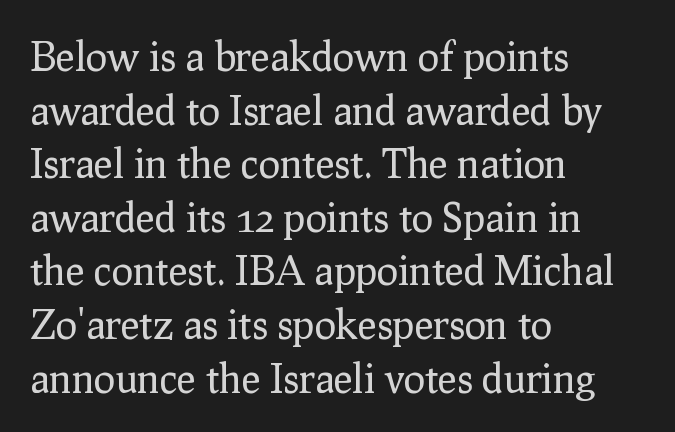
The image shows 40 px regular-weight serif type, upright; set left-aligned, normal line spacing (1.34x), normal letter spacing, not underlined; low stroke contrast and a medium x-height.
